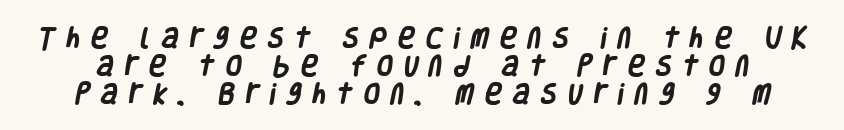
{"bold": "yes", "underline": "no", "line_spacing_ratio": 1.21, "letter_spacing": "wide", "letter_spacing_em": 0.49, "glyph_px": 23}
